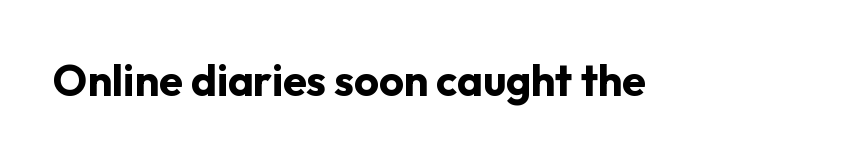
The image shows 43 px bold sans-serif type, upright; set normal letter spacing, not underlined; low stroke contrast and a medium x-height.
